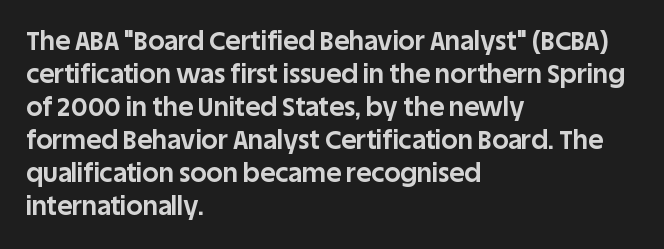
{"italic": "no", "bold": "yes", "underline": "no", "align": "left", "line_spacing": "normal", "line_spacing_ratio": 1.27, "letter_spacing": "normal", "letter_spacing_em": 0.0, "glyph_px": 26}
